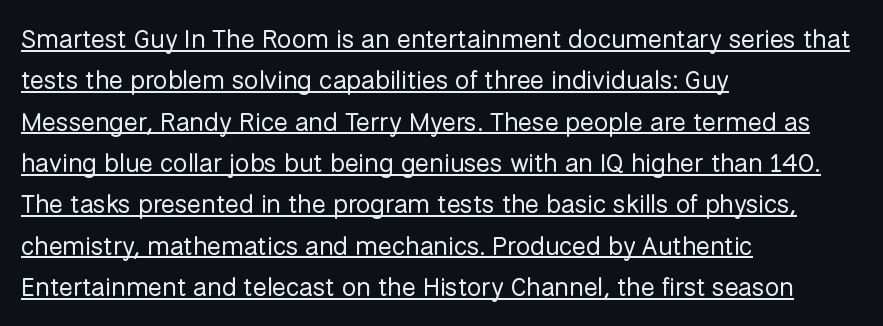
The image shows 26 px text type, upright; set left-aligned, normal line spacing (1.59x), normal letter spacing, underlined.
